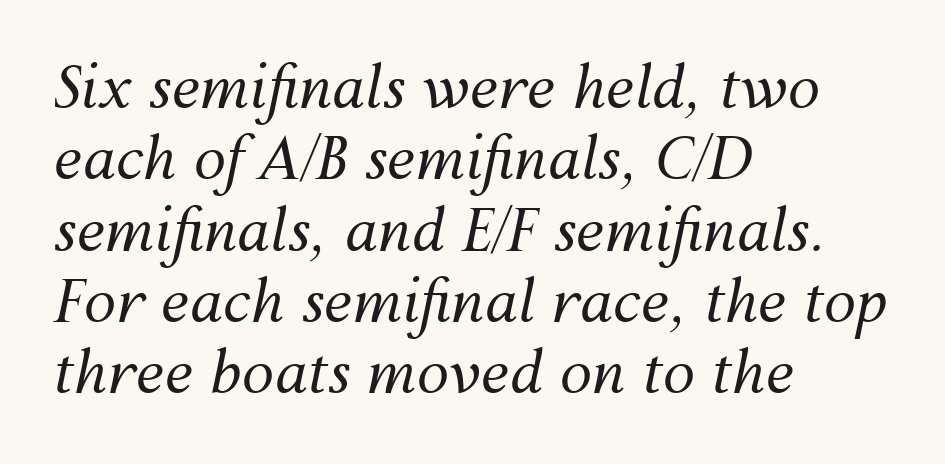
The rendering anchors every line to the left-hand side. The horizontal fit of the characters is conventional and even. The space beneath each line is pristine and unruled. The glyphs look as if they've been sheared to an angle. Nothing heavy about these letters — not bold at all. Character widths vary here, with narrow letters taking less room than wide ones.
